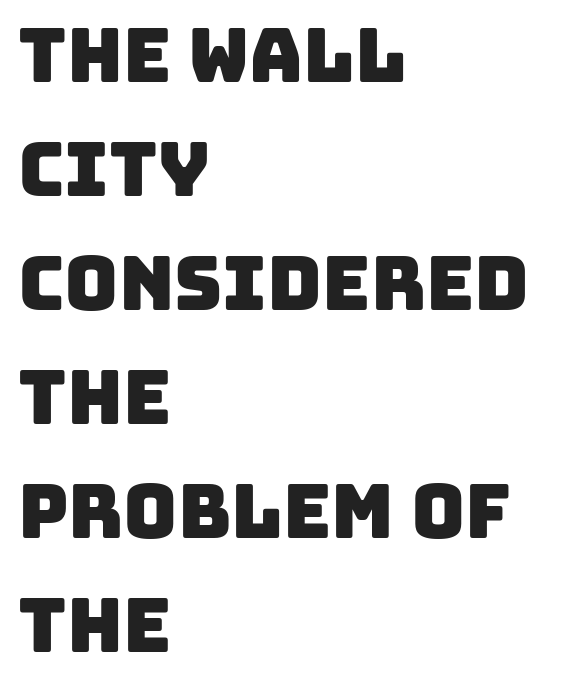
Line starts are locked; line ends wander. Unmarked baselines from the first word to the last. Tracking value appears to be zero — textbook default spacing. The passage shown is typed in a proportional face where columns would drift. A typesetter would call this leading conventional body-copy spacing. I'd call this a sans setting — the letters go barefoot.
